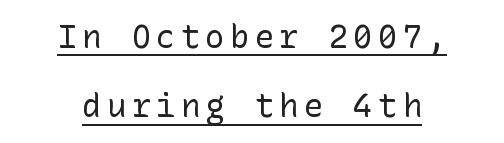
The image shows 32 px regular-weight sans-serif type, upright; set centered, loose line spacing (2.17x), underlined; low stroke contrast and a medium x-height.
